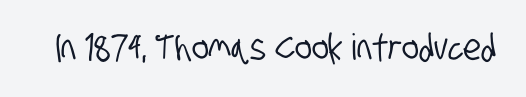
The rendering shows plain stroke endings on the letterforms — a sans-serif design. Does extra space separate the letters? No, they use regular spacing. The rendering uses natural spacing where letterforms have individual widths. Lines of text with bare space underneath.
